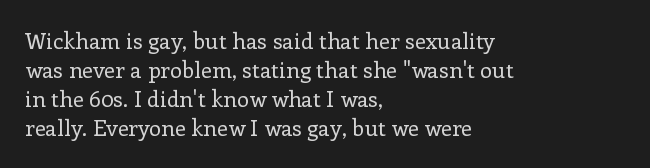
{"italic": "no", "bold": "no", "underline": "no", "align": "left", "line_spacing": "normal", "line_spacing_ratio": 1.32, "letter_spacing": "normal", "letter_spacing_em": 0.0, "glyph_px": 22}
